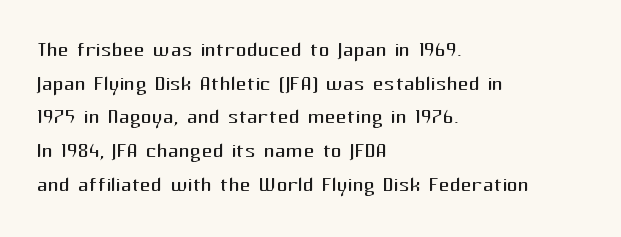
The image shows 27 px text type, upright; set left-aligned, normal line spacing (1.25x), normal letter spacing, not underlined.
